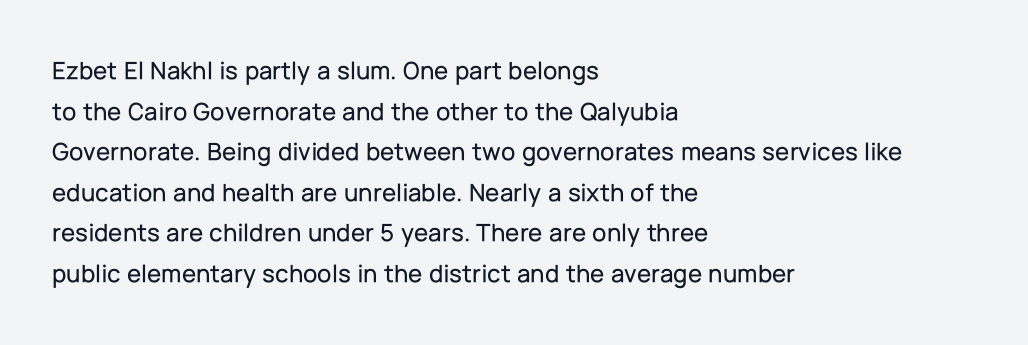
Q: Is the text italic (slanted)? A: No, it is upright.
Q: Is the text underlined? A: No.
Q: How is the paragraph aligned? A: Left-aligned.
Q: Is the spacing between letters normal or unusually wide? A: Normal.
Q: Is the spacing between lines tight, normal or loose? A: Normal.
